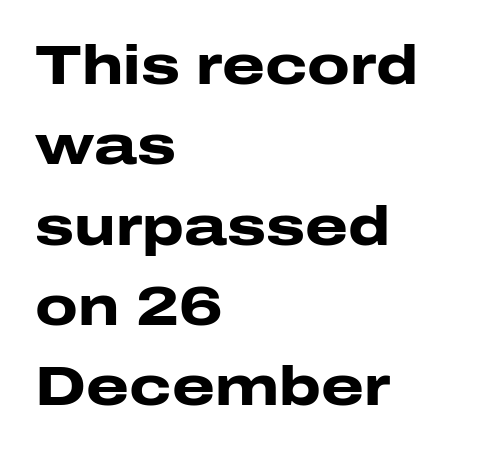
The image shows 55 px heavy, wide sans-serif type, upright; set left-aligned, normal line spacing (1.46x), normal letter spacing, not underlined; low stroke contrast and a medium x-height.
